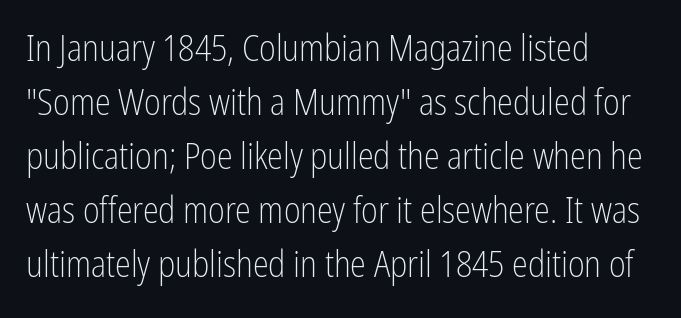
Reading down the block, your eye returns to a fixed left position each line. The zone under the glyphs is completely vacant. The letterforms sit shoulder to shoulder at normal distance. Does the type have serifs? No, each stem ends abruptly. Summary of weight: not heavy and not bold.
